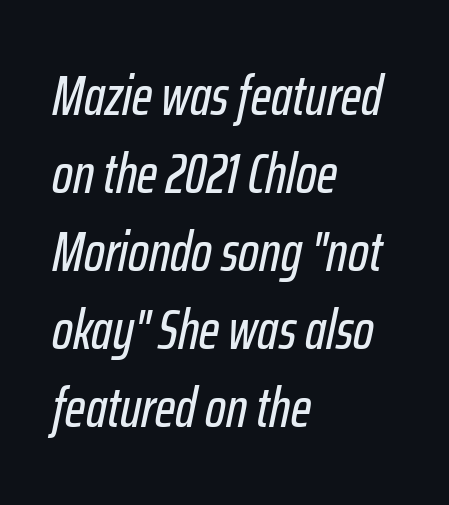
Q: Is the text italic (slanted)? A: Yes, it leans right by about 12 degrees.
Q: Is the text underlined? A: No.
Q: How is the paragraph aligned? A: Left-aligned.
Q: Is the spacing between letters normal or unusually wide? A: Normal.
Q: Is the spacing between lines tight, normal or loose? A: Normal.
Q: Width (condensed, normal, or wide)? A: Condensed.
Q: Stroke contrast? A: Low.
Q: x-height? A: Medium.
Q: Monospaced? A: No.
